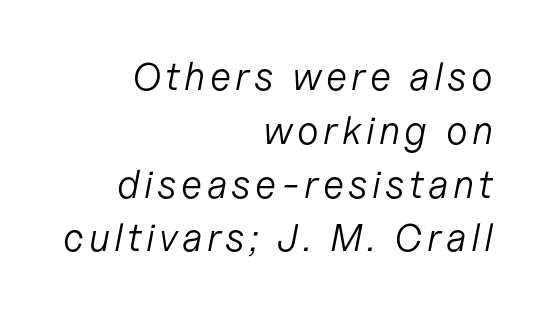
The image shows 39 px light type, italic (leaning right); set right-aligned, normal line spacing (1.38x), not underlined; low stroke contrast and a medium x-height.
